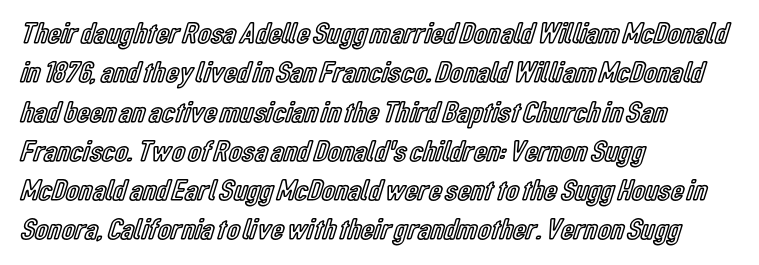
Q: Is the text italic (slanted)? A: Yes.
Q: Is the text underlined? A: No.
Q: How is the paragraph aligned? A: Left-aligned.
Q: Is the spacing between letters normal or unusually wide? A: Normal.
Q: Is the spacing between lines tight, normal or loose? A: Normal.
Q: Width (condensed, normal, or wide)? A: Condensed.
Q: x-height? A: Medium.
Q: Monospaced? A: No.
